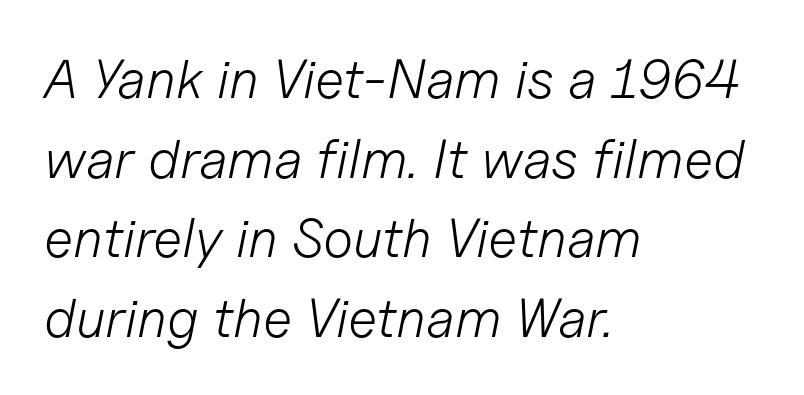
The image shows 55 px light type, italic (leaning right); set left-aligned, normal line spacing (1.45x), normal letter spacing, not underlined; low stroke contrast and a medium x-height.
